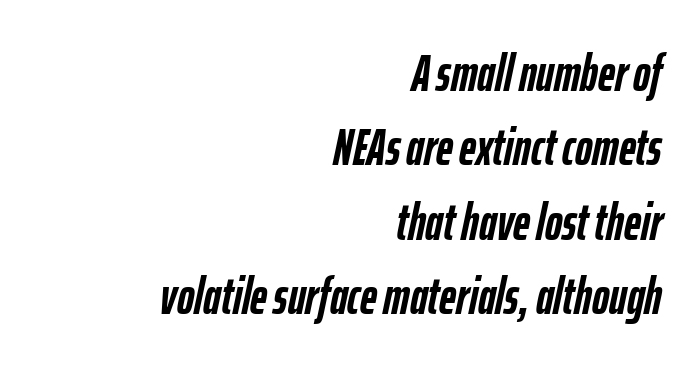
{"italic": "yes", "lean": "right", "slant_degrees": 12, "bold": "yes", "weight": "semibold", "width": "condensed", "stroke_contrast": "low", "x_height": "medium", "monospaced": "no", "underline": "no", "align": "right", "line_spacing": "normal", "line_spacing_ratio": 1.43, "letter_spacing": "normal", "letter_spacing_em": 0.0, "glyph_px": 52}
